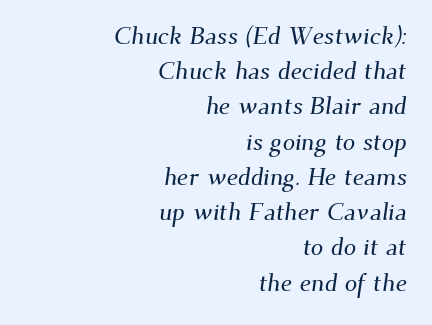
{"underline": "no", "align": "right", "line_spacing": "normal", "line_spacing_ratio": 1.41, "letter_spacing": "normal", "letter_spacing_em": 0.0, "glyph_px": 25}
